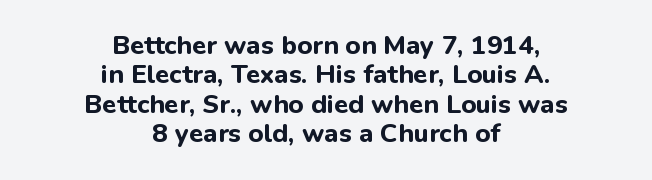
{"italic": "no", "bold": "yes", "underline": "no", "align": "center", "line_spacing": "tight", "line_spacing_ratio": 1.13, "letter_spacing": "normal", "letter_spacing_em": 0.0, "glyph_px": 26}
